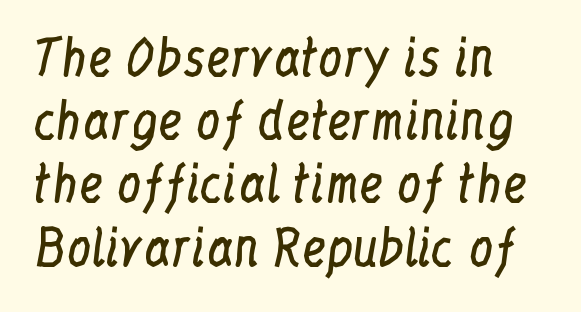
Q: Is the text bold? A: No.
Q: Is the text italic (slanted)? A: Yes.
Q: Is the typeface a serif or a sans-serif typeface? A: Serif.
Q: Is the text underlined? A: No.
Q: How is the paragraph aligned? A: Left-aligned.
Q: Is the spacing between letters normal or unusually wide? A: Normal.
Q: Is the spacing between lines tight, normal or loose? A: Normal.
Q: Width (condensed, normal, or wide)? A: Condensed.
Q: Stroke contrast? A: Low.
Q: x-height? A: Medium.
Q: Monospaced? A: No.
